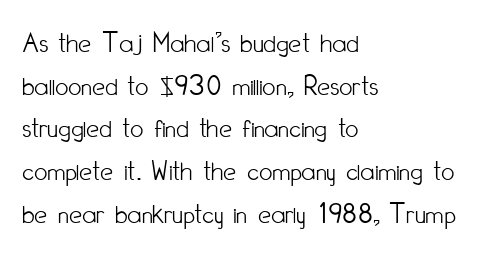
Q: Is the text bold? A: No.
Q: Is the text italic (slanted)? A: No, it is upright.
Q: Is the typeface a serif or a sans-serif typeface? A: Sans-serif.
Q: Is the text underlined? A: No.
Q: How is the paragraph aligned? A: Left-aligned.
Q: Is the spacing between letters normal or unusually wide? A: Normal.
Q: Is the spacing between lines tight, normal or loose? A: Normal.
Q: Width (condensed, normal, or wide)? A: Condensed.
Q: Stroke contrast? A: Low.
Q: x-height? A: Small.
Q: Monospaced? A: No.
